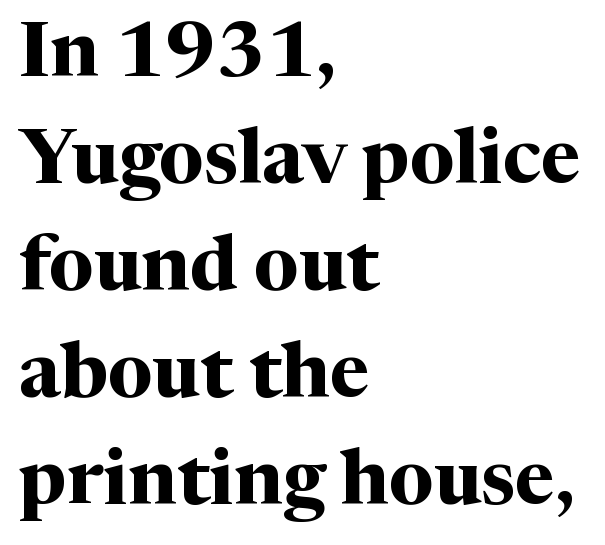
The gaps between neighbouring characters are ordinary and unremarkable. A student would call this left alignment; a typographer would say flush left, rag right. The face used here is proportionally spaced, like ordinary book or web type. The gap between lines stays unmarked. On the weight axis this lands at bold, roughly 700. Characters remain perfectly vertical along every line.
